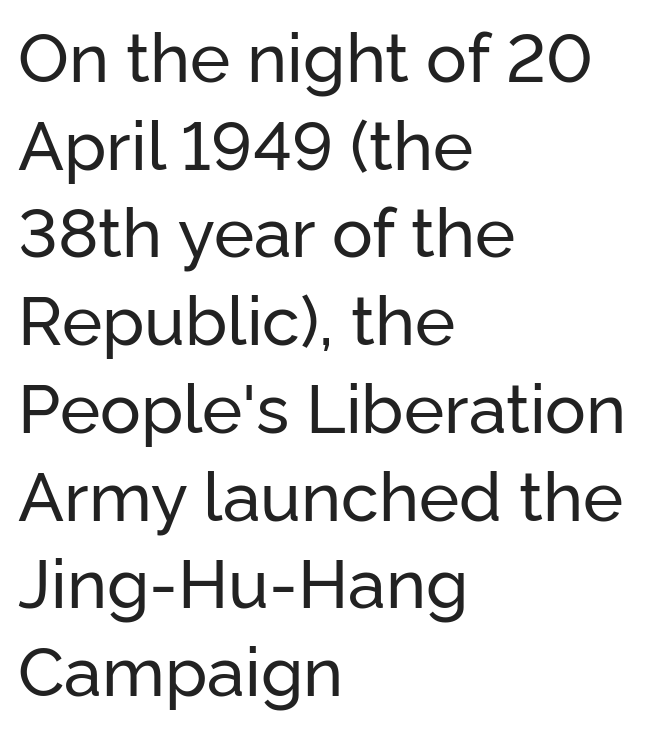
The passage shown is typeset with a sans-serif family. Glance below the letters and you will spot only blank space. The lettering stays uniformly vertical, giving the passage a roman look. The rendering uses natural spacing where letterforms have individual widths. Horizontal alignment here is leftward, the default for most running prose.
